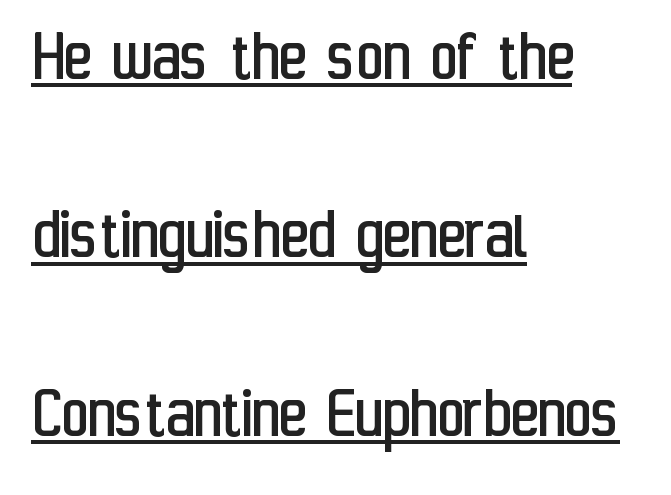
Q: Is the text bold? A: No.
Q: Is the text italic (slanted)? A: No, it is upright.
Q: Is the typeface a serif or a sans-serif typeface? A: Sans-serif.
Q: Is the text underlined? A: Yes.
Q: How is the paragraph aligned? A: Left-aligned.
Q: Is the spacing between letters normal or unusually wide? A: Normal.
Q: Is the spacing between lines tight, normal or loose? A: Loose.
Q: Width (condensed, normal, or wide)? A: Condensed.
Q: Stroke contrast? A: Low.
Q: x-height? A: Medium.
Q: Monospaced? A: No.
